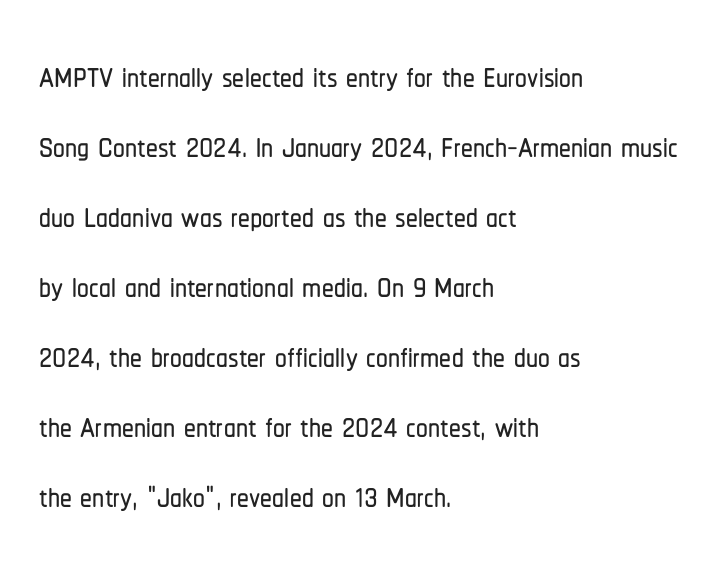
The image shows 47 px condensed sans-serif type, upright; set left-aligned, normal line spacing (1.49x), normal letter spacing, not underlined; low stroke contrast and a medium x-height.
